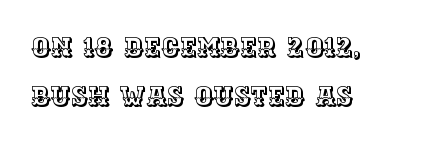
Q: Is the text italic (slanted)? A: No, it is upright.
Q: Is the text underlined? A: No.
Q: How is the paragraph aligned? A: Left-aligned.
Q: Is the spacing between letters normal or unusually wide? A: Normal.
